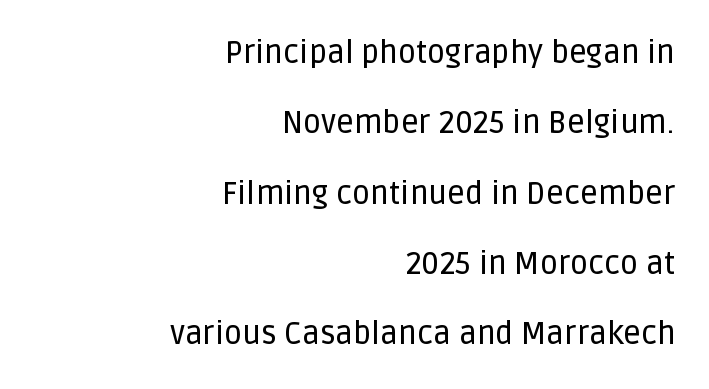
Look at the tracking — it's just the regular setting, nothing added. The foot of each line stays bare and open. Ordinary non-slanted type is in use. Do the characters align in a grid? No, the font is proportional. Reading down the column, the eye jumps a long way to each next line.
